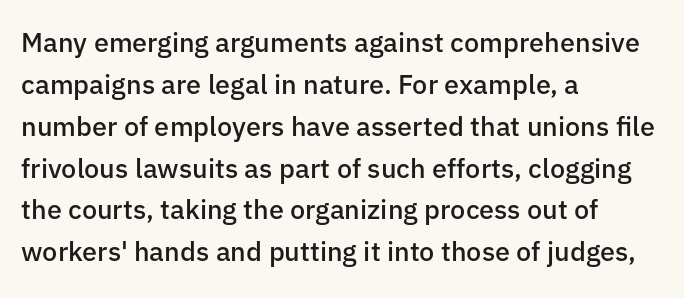
Q: Is the text bold? A: Semi-bold.
Q: Is the text italic (slanted)? A: No, it is upright.
Q: Is the text underlined? A: No.
Q: How is the paragraph aligned? A: Left-aligned.
Q: Is the spacing between letters normal or unusually wide? A: Normal.
Q: Is the spacing between lines tight, normal or loose? A: Normal.
